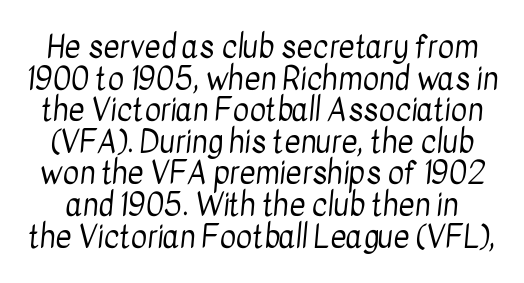
The image shows 31 px regular-weight, condensed sans-serif type; set tight line spacing (1.02x), normal letter spacing, not underlined; low stroke contrast and a medium x-height.
